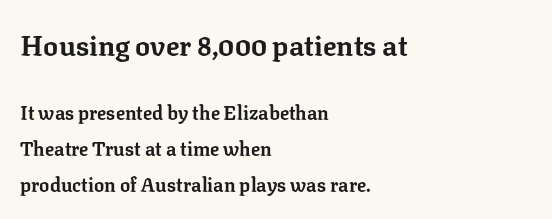
{"serif": "yes", "italic": "no", "bold": "yes", "weight": "bold", "width": "normal", "stroke_contrast": "low", "x_height": "medium", "monospaced": "no", "underline": "no", "align": "left", "line_spacing": "loose", "line_spacing_ratio": 1.91, "letter_spacing": "normal", "letter_spacing_em": 0.0, "larger_block": "first", "size_ratio": 1.47, "glyph_px": 28}
